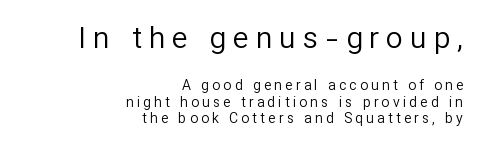
{"serif": "no", "italic": "no", "bold": "no", "weight": "regular", "width": "normal", "stroke_contrast": "low", "x_height": "medium", "monospaced": "no", "underline": "no", "align": "right", "line_spacing": "tight", "line_spacing_ratio": 1.15, "letter_spacing": "wide", "letter_spacing_em": 0.23, "larger_block": "first", "size_ratio": 2.14, "glyph_px": 30}
